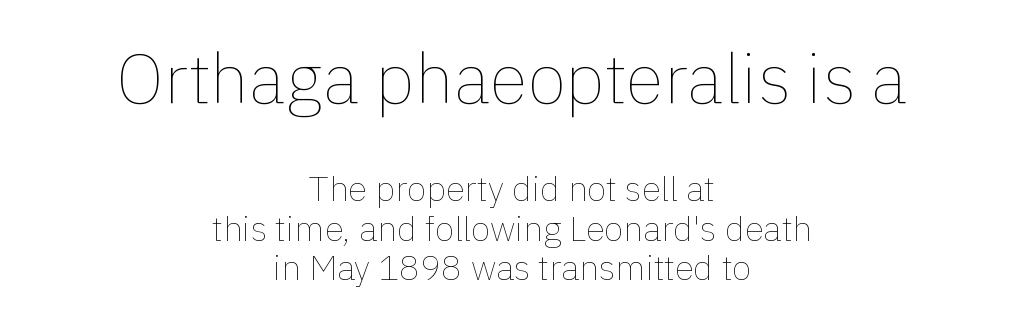
{"italic": "no", "bold": "no", "weight": "thin", "width": "normal", "x_height": "medium", "monospaced": "no", "underline": "no", "align": "center", "line_spacing": "tight", "line_spacing_ratio": 1.12, "letter_spacing": "normal", "letter_spacing_em": 0.0, "larger_block": "first", "size_ratio": 2.0, "glyph_px": 70}
